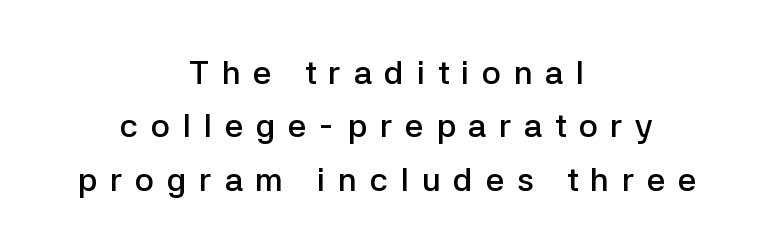
The image shows 33 px semibold sans-serif type, upright; set centered, normal line spacing (1.62x), unusually wide letter spacing (+0.38 em), not underlined; low stroke contrast and a medium x-height.
